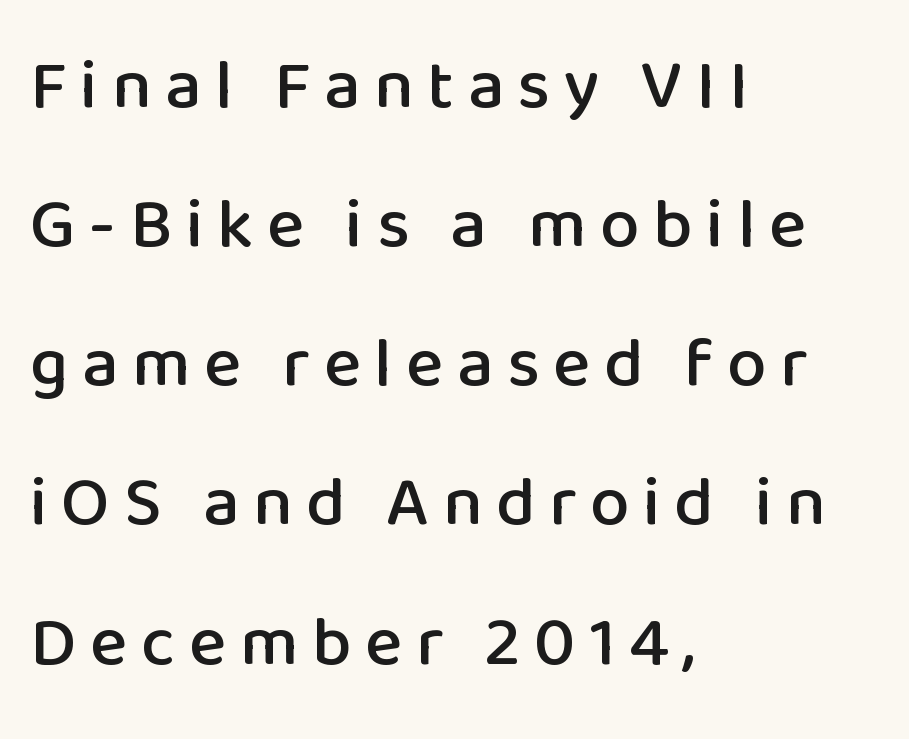
These lines are rendered in a variable-pitch font. Whoever set this chose breathing room over compactness in the vertical rhythm. No word sits above an underline. The letters stand upright; this is a roman face.
